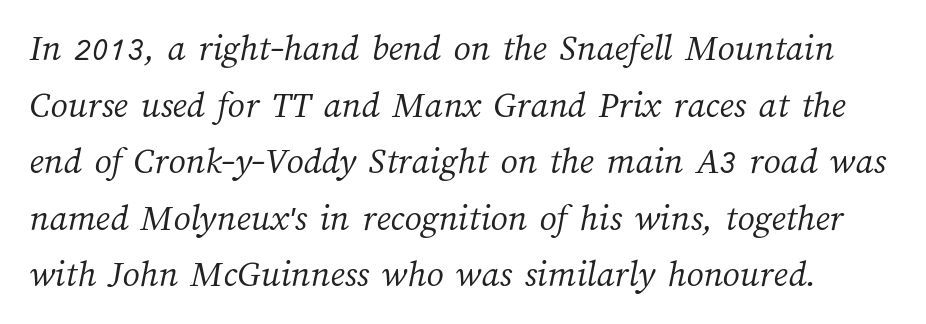
{"bold": "no", "weight": "light", "width": "normal", "stroke_contrast": "medium", "x_height": "medium", "monospaced": "no", "underline": "no", "line_spacing": "normal", "line_spacing_ratio": 1.49, "letter_spacing": "normal", "letter_spacing_em": 0.0, "glyph_px": 38}
